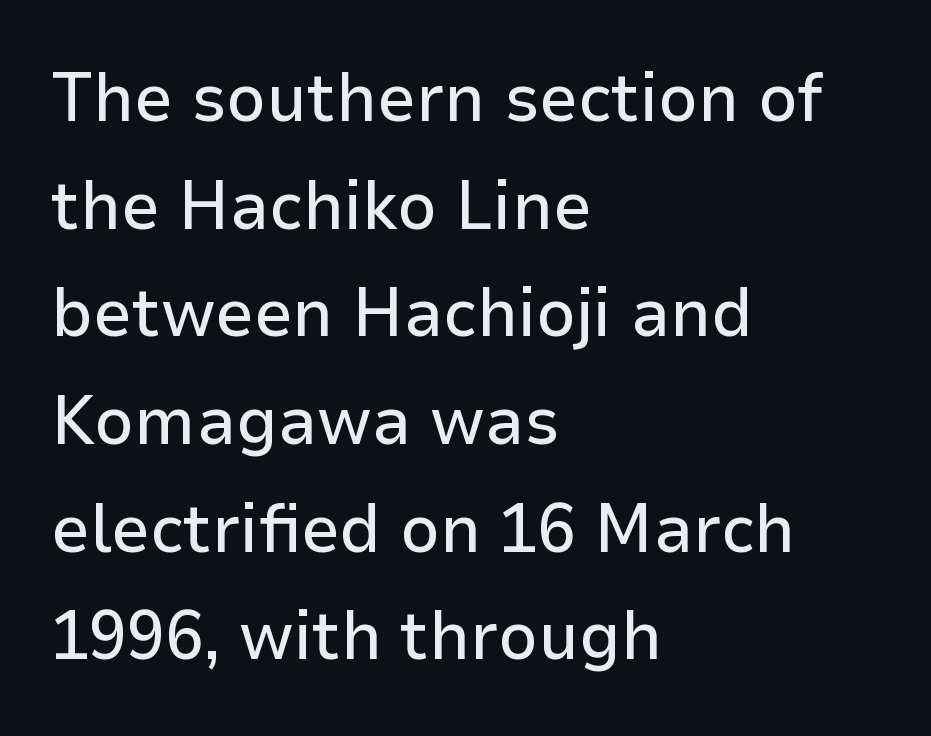
The image shows 69 px sans-serif type, upright; set left-aligned, normal line spacing (1.56x), normal letter spacing, not underlined; low stroke contrast and a medium x-height.
